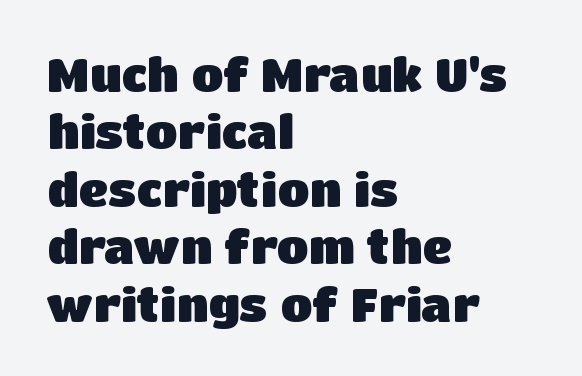
The image shows 46 px heavy sans-serif type, upright; set left-aligned, normal line spacing (1.25x), normal letter spacing, not underlined; low stroke contrast and a large x-height.
